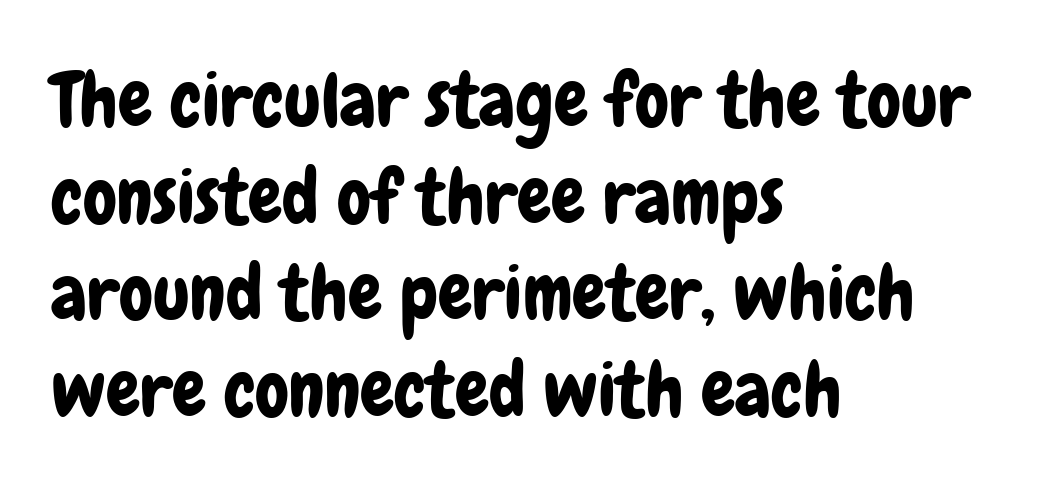
{"serif": "no", "italic": "no", "width": "condensed", "stroke_contrast": "low", "x_height": "medium", "monospaced": "no", "underline": "no", "align": "left", "line_spacing": "normal", "line_spacing_ratio": 1.27, "letter_spacing": "normal", "letter_spacing_em": 0.0, "glyph_px": 76}
